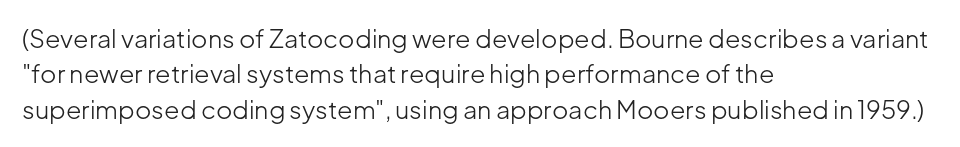
Q: Is the text bold? A: No.
Q: Is the text italic (slanted)? A: No, it is upright.
Q: Is the text underlined? A: No.
Q: How is the paragraph aligned? A: Left-aligned.
Q: Is the spacing between letters normal or unusually wide? A: Normal.
Q: Is the spacing between lines tight, normal or loose? A: Normal.
